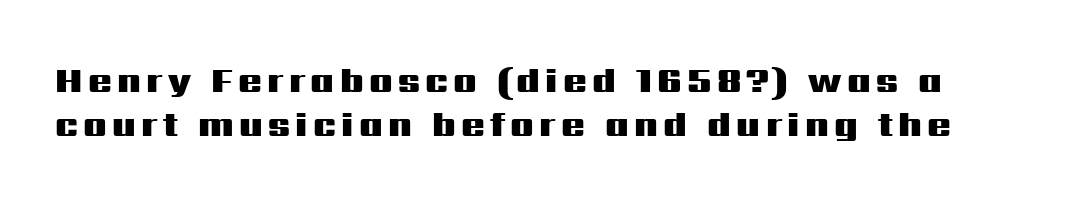
Q: Is the text bold? A: Yes.
Q: Is the text italic (slanted)? A: No, it is upright.
Q: Is the typeface a serif or a sans-serif typeface? A: Sans-serif.
Q: Is the text underlined? A: No.
Q: Is the spacing between lines tight, normal or loose? A: Normal.
Q: Width (condensed, normal, or wide)? A: Wide.
Q: Stroke contrast? A: Medium.
Q: x-height? A: Medium.
Q: Monospaced? A: No.
